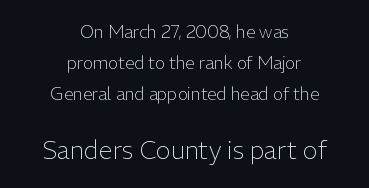
Small over large — that's the arrangement of the two blocks here. The axis of the letterforms is exactly vertical. Words float on clear page, feet unadorned. Compared with a typical body face, this is equally light or lighter still. One-word summary of the alignment: center. The rendering keeps characters at their native spacing.
